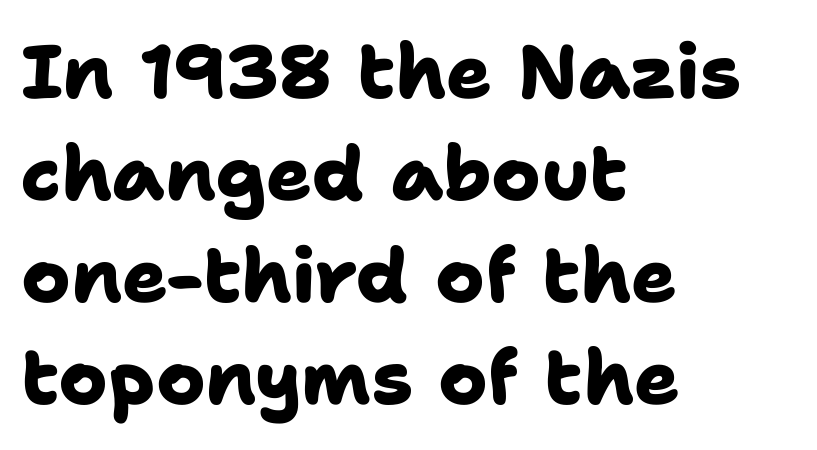
{"serif": "no", "bold": "yes", "weight": "heavy", "width": "normal", "stroke_contrast": "low", "x_height": "medium", "monospaced": "no", "underline": "no", "align": "left", "line_spacing": "normal", "line_spacing_ratio": 1.36, "letter_spacing": "normal", "letter_spacing_em": 0.0, "glyph_px": 75}
